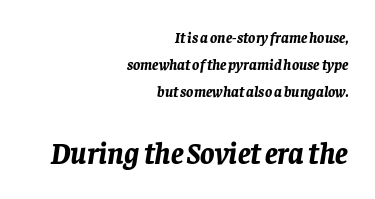
{"italic": "yes", "lean": "right", "slant_degrees": 8, "bold": "yes", "weight": "bold", "width": "normal", "stroke_contrast": "low", "x_height": "large", "monospaced": "no", "underline": "no", "align": "right", "line_spacing_ratio": 1.81, "letter_spacing": "normal", "letter_spacing_em": 0.0, "larger_block": "second", "size_ratio": 2.0, "glyph_px": 30}
